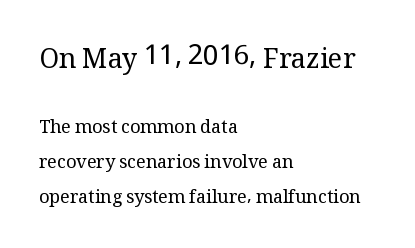
The image shows 27 px text type, upright; set left-aligned, loose line spacing (1.94x), normal letter spacing, not underlined; the first (top) block is 1.5x larger.
